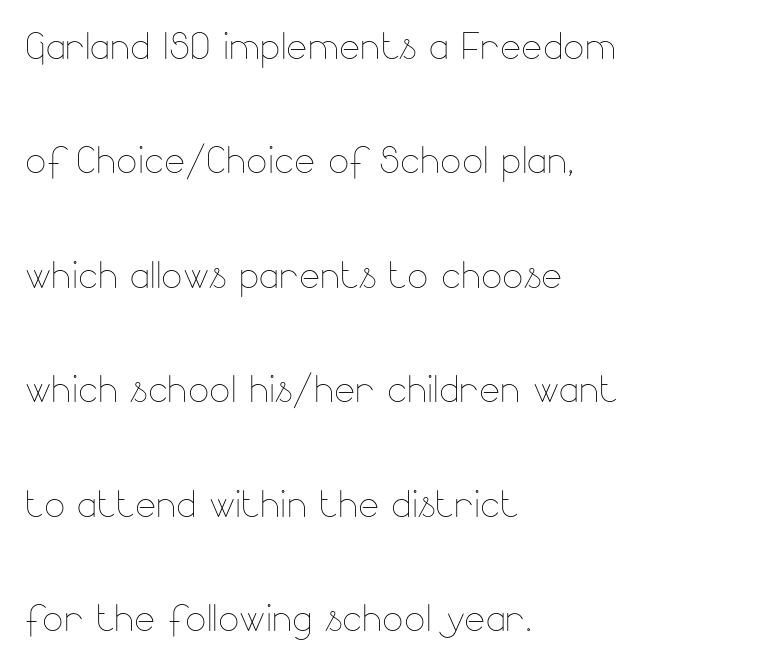
{"italic": "no", "bold": "no", "weight": "thin", "width": "normal", "stroke_contrast": "low", "x_height": "small", "monospaced": "no", "underline": "no", "align": "left", "line_spacing": "loose", "line_spacing_ratio": 2.29, "letter_spacing": "normal", "letter_spacing_em": 0.0, "glyph_px": 50}
